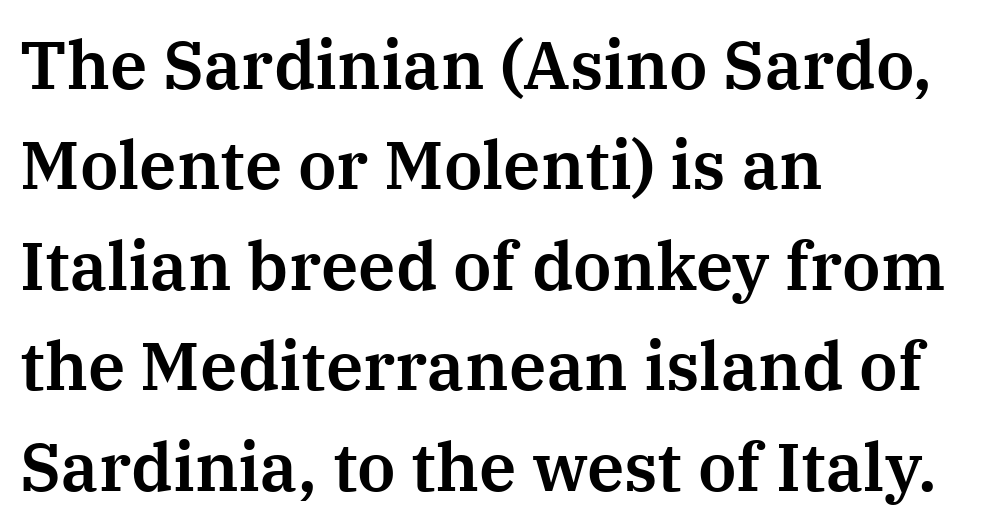
The image shows 67 px serif type, upright; set left-aligned, normal line spacing (1.5x), normal letter spacing, not underlined; medium stroke contrast and a medium x-height.
